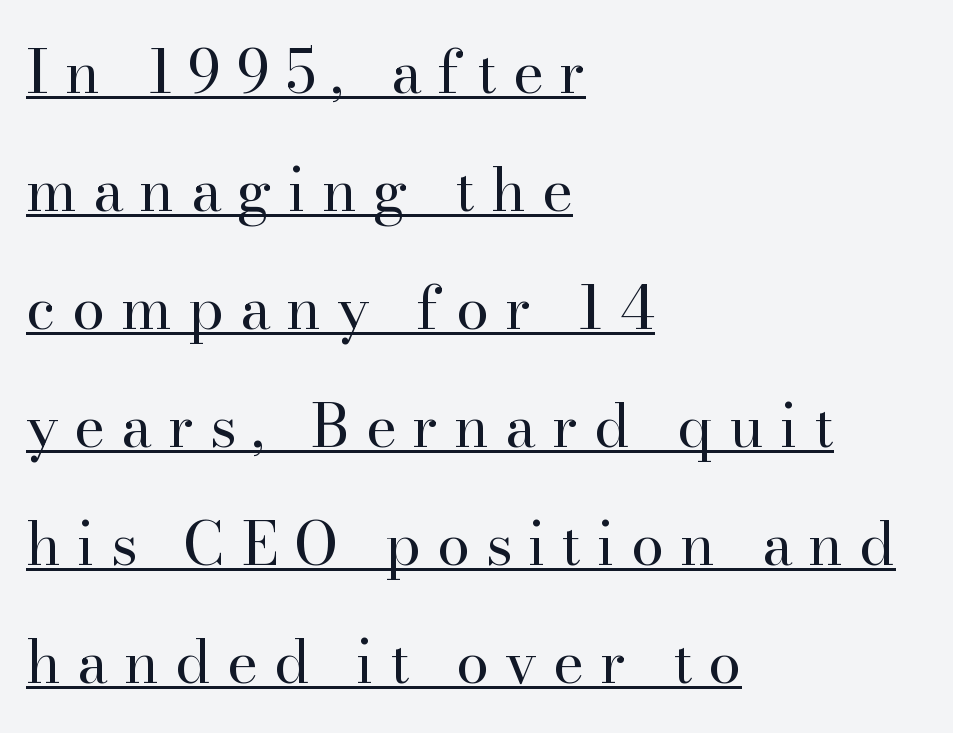
You can tell from the footed stems that serif type was used. Look at the tracking — it's clearly loosened, letters drifting apart. The lines are quadded left. Quick note: interline space is abundant. Stroke thickness stays within the range of a standard reading face or lighter. Quick note: not italic, upright.
